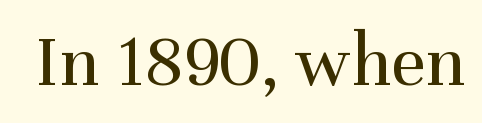
Q: Is the text bold? A: No.
Q: Is the text italic (slanted)? A: No, it is upright.
Q: Is the typeface a serif or a sans-serif typeface? A: Serif.
Q: Is the text underlined? A: No.
Q: Is the spacing between letters normal or unusually wide? A: Normal.
Q: Width (condensed, normal, or wide)? A: Normal.
Q: Stroke contrast? A: Medium.
Q: x-height? A: Medium.
Q: Monospaced? A: No.
